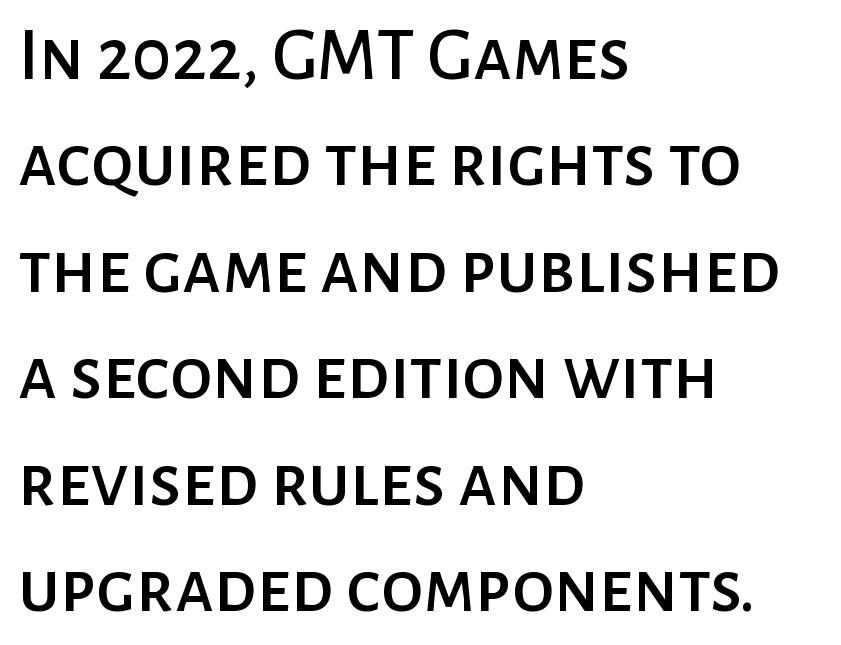
Q: Is the text italic (slanted)? A: No, it is upright.
Q: Is the typeface a serif or a sans-serif typeface? A: Sans-serif.
Q: Is the text underlined? A: No.
Q: How is the paragraph aligned? A: Left-aligned.
Q: Is the spacing between letters normal or unusually wide? A: Normal.
Q: Is the spacing between lines tight, normal or loose? A: Normal.
Q: Width (condensed, normal, or wide)? A: Normal.
Q: Stroke contrast? A: Low.
Q: x-height? A: Medium.
Q: Monospaced? A: No.
